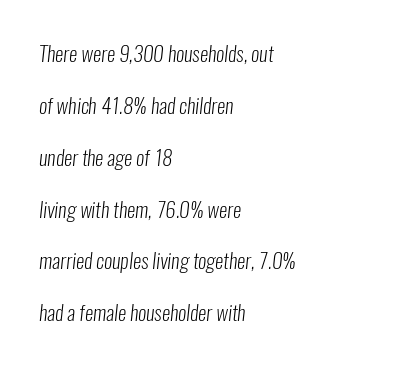
The image shows 21 px text type; set left-aligned, loose line spacing (2.47x), normal letter spacing, not underlined.
